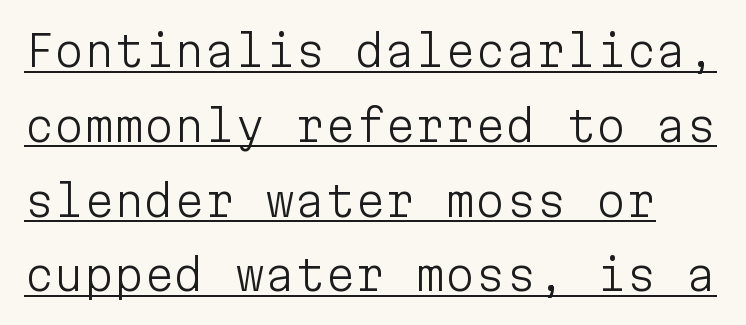
The image shows 43 px light sans-serif type, upright, monospaced; set line spacing 1.74x, normal letter spacing, underlined; low stroke contrast and a medium x-height.
